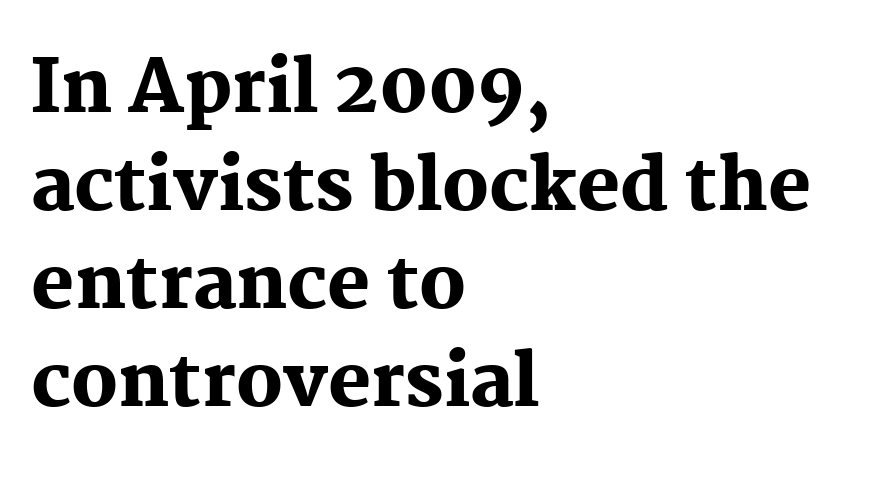
Q: Is the text bold? A: Yes.
Q: Is the text italic (slanted)? A: No, it is upright.
Q: Is the typeface a serif or a sans-serif typeface? A: Serif.
Q: Is the text underlined? A: No.
Q: How is the paragraph aligned? A: Left-aligned.
Q: Is the spacing between letters normal or unusually wide? A: Normal.
Q: Is the spacing between lines tight, normal or loose? A: Normal.
Q: Width (condensed, normal, or wide)? A: Normal.
Q: Stroke contrast? A: Medium.
Q: x-height? A: Medium.
Q: Monospaced? A: No.
